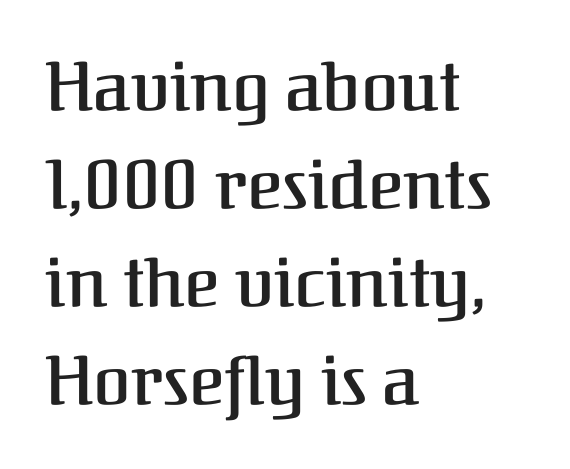
{"serif": "yes", "italic": "no", "bold": "semi", "weight": "semibold", "width": "normal", "stroke_contrast": "medium", "x_height": "medium", "monospaced": "no", "underline": "no", "align": "left", "line_spacing": "normal", "line_spacing_ratio": 1.44, "letter_spacing": "normal", "letter_spacing_em": 0.0, "glyph_px": 68}
